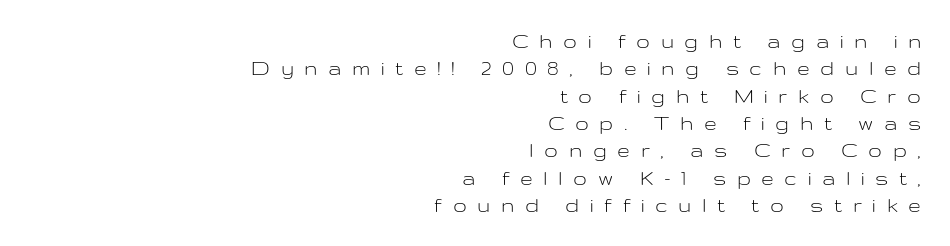
{"italic": "no", "bold": "no", "underline": "no", "align": "right", "line_spacing_ratio": 1.19, "letter_spacing": "wide", "letter_spacing_em": 0.46, "glyph_px": 23}
